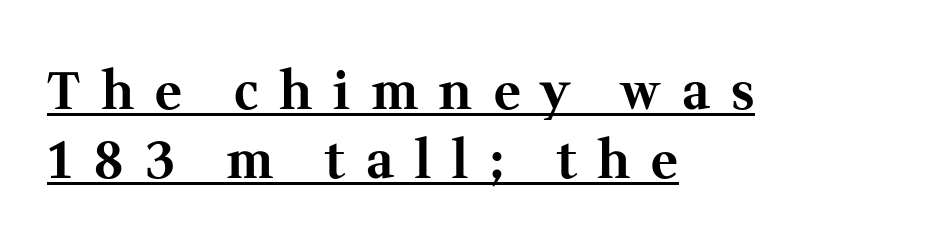
The image shows 51 px bold serif type, upright; set left-aligned, normal line spacing (1.35x), unusually wide letter spacing (+0.42 em), underlined; medium stroke contrast and a medium x-height.
